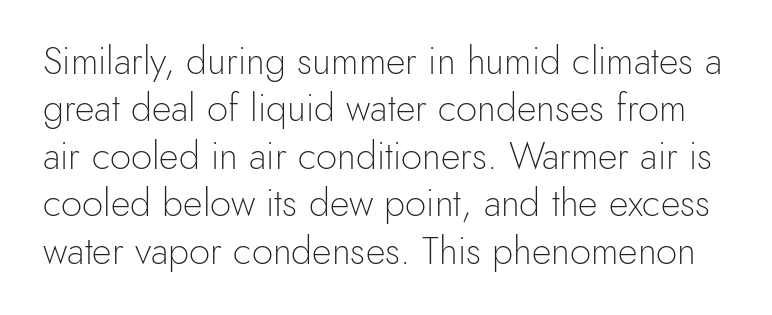
The image shows 38 px light sans-serif type, upright; set normal line spacing (1.25x), normal letter spacing, not underlined; a small x-height.
